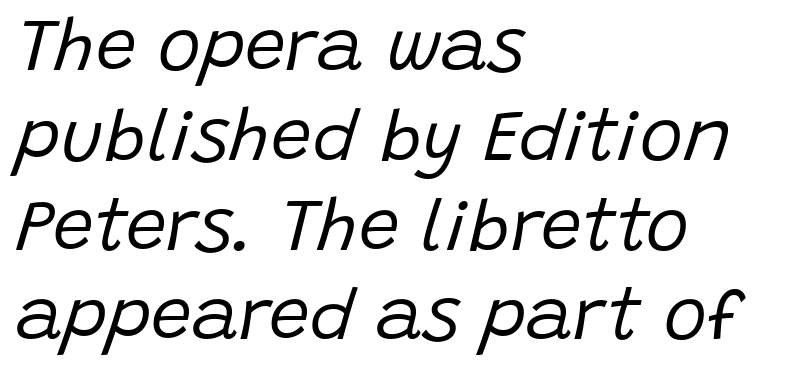
The image shows 73 px regular-weight type, italic (leaning right); set left-aligned, line spacing 1.23x, normal letter spacing, not underlined; low stroke contrast and a large x-height.
